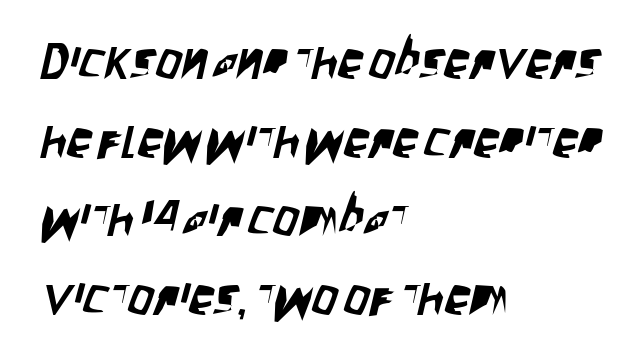
Look at the tracking — it's just the regular setting, nothing added. Check under the words: just untouched page. The passage shown is typed in a proportional face where columns would drift. The paragraph shown leans on its left margin. Serif or sans? Sans — the stroke terminals are bare. The block of text has a typical density, with ordinary space between rows.
